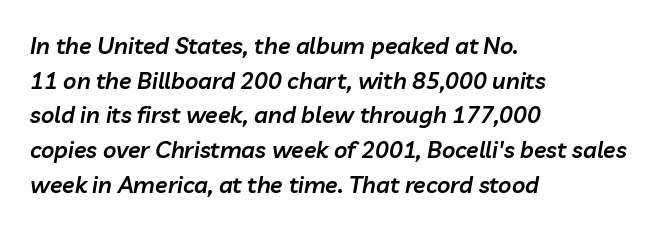
{"italic": "yes", "lean": "right", "slant_degrees": 10, "bold": "semi", "underline": "no", "align": "left", "line_spacing": "normal", "line_spacing_ratio": 1.51, "letter_spacing": "normal", "letter_spacing_em": 0.0, "glyph_px": 23}
